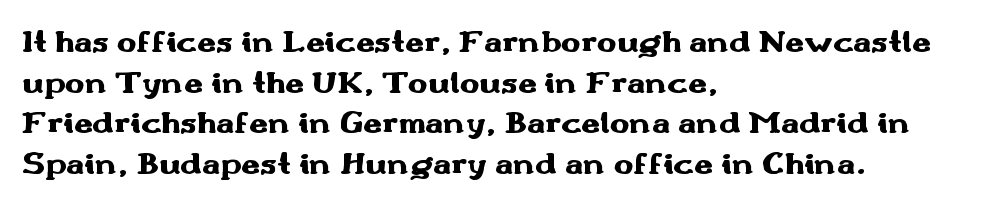
Q: Is the text bold? A: Yes.
Q: Is the text italic (slanted)? A: No, it is upright.
Q: Is the typeface a serif or a sans-serif typeface? A: Sans-serif.
Q: Is the text underlined? A: No.
Q: How is the paragraph aligned? A: Left-aligned.
Q: Is the spacing between letters normal or unusually wide? A: Normal.
Q: Width (condensed, normal, or wide)? A: Wide.
Q: Stroke contrast? A: Medium.
Q: x-height? A: Small.
Q: Monospaced? A: No.
